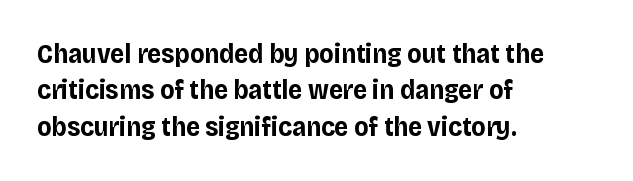
Q: Is the text bold? A: Yes.
Q: Is the text italic (slanted)? A: No, it is upright.
Q: Is the text underlined? A: No.
Q: How is the paragraph aligned? A: Left-aligned.
Q: Is the spacing between letters normal or unusually wide? A: Normal.
Q: Is the spacing between lines tight, normal or loose? A: Normal.
